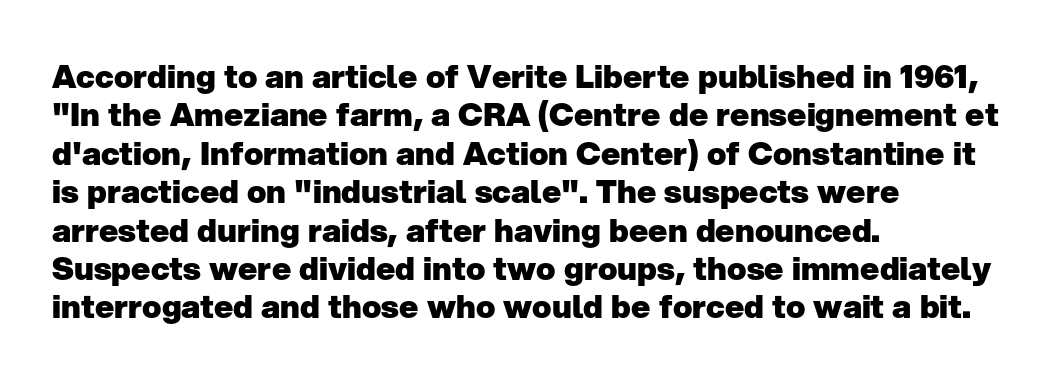
{"serif": "no", "italic": "no", "bold": "yes", "weight": "heavy", "width": "normal", "stroke_contrast": "low", "x_height": "medium", "monospaced": "no", "underline": "no", "align": "left", "line_spacing_ratio": 1.2, "letter_spacing": "normal", "letter_spacing_em": 0.0, "glyph_px": 32}
